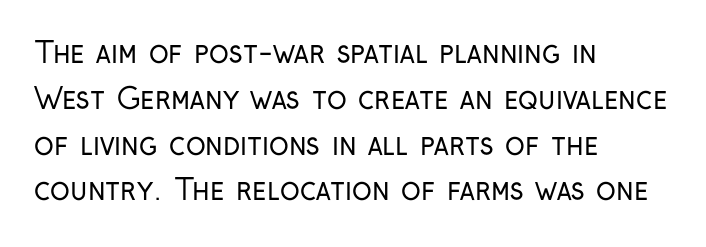
{"serif": "no", "italic": "no", "bold": "no", "weight": "regular", "width": "condensed", "stroke_contrast": "low", "x_height": "medium", "monospaced": "no", "underline": "no", "align": "left", "line_spacing": "normal", "line_spacing_ratio": 1.58, "letter_spacing": "normal", "letter_spacing_em": 0.0, "glyph_px": 29}
